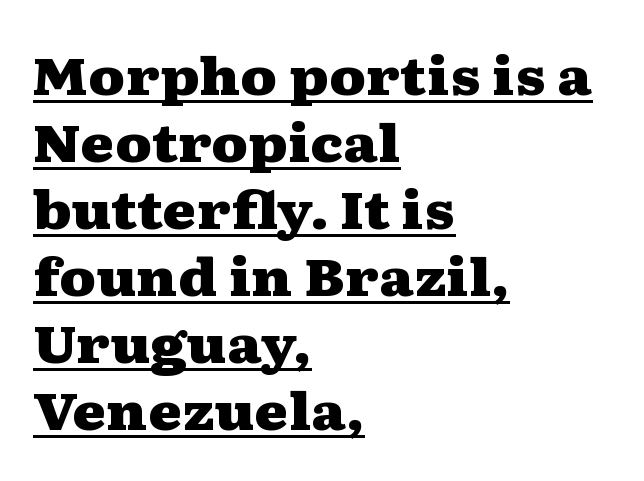
{"serif": "yes", "italic": "no", "bold": "yes", "weight": "heavy", "width": "wide", "stroke_contrast": "medium", "x_height": "medium", "monospaced": "no", "underline": "yes", "align": "left", "line_spacing": "normal", "line_spacing_ratio": 1.29, "letter_spacing": "normal", "letter_spacing_em": 0.0, "glyph_px": 52}
